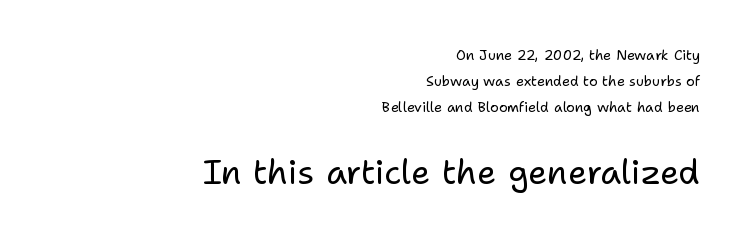
{"serif": "no", "italic": "no", "bold": "no", "weight": "regular", "width": "normal", "stroke_contrast": "low", "x_height": "medium", "monospaced": "no", "underline": "no", "align": "right", "line_spacing_ratio": 1.84, "letter_spacing": "normal", "letter_spacing_em": 0.0, "larger_block": "second", "size_ratio": 2.43, "glyph_px": 34}
